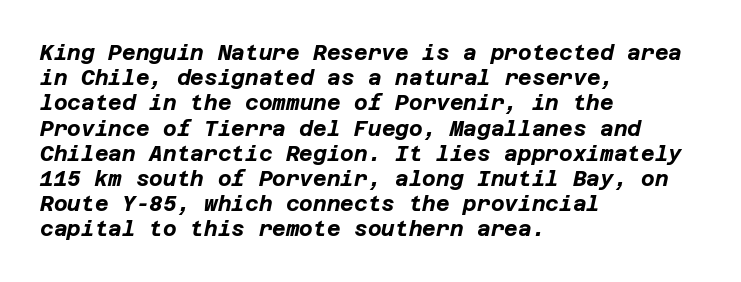
Q: Is the text bold? A: Yes.
Q: Is the text italic (slanted)? A: Yes, it leans right by about 12 degrees.
Q: Is the text underlined? A: No.
Q: How is the paragraph aligned? A: Left-aligned.
Q: Is the spacing between letters normal or unusually wide? A: Normal.
